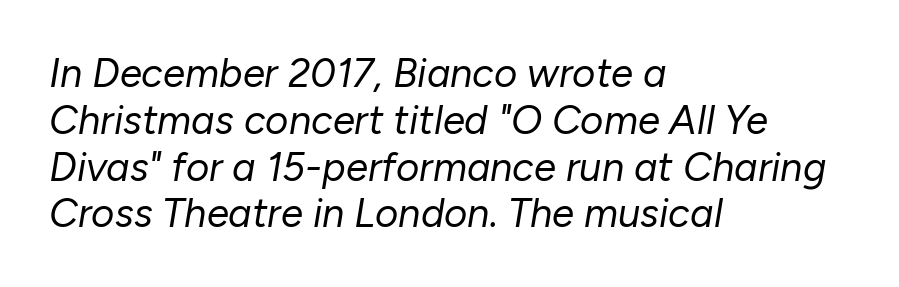
The image shows 40 px regular-weight type, italic (leaning right); set left-aligned, line spacing 1.17x, normal letter spacing, not underlined; low stroke contrast and a medium x-height.
